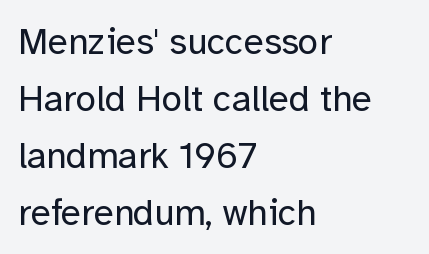
The type sits square on the baseline with zero lean. The letterforms sit shoulder to shoulder at normal distance. Honestly, the row spacing looks completely unremarkable. Letterform terminals end flat and unadorned throughout the passage. The font is comparable to plain body text, perhaps lighter. The area under the type is left untouched.
